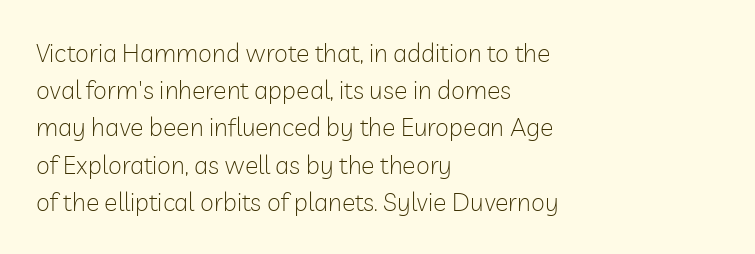
The image shows 25 px text type, upright; set left-aligned, normal line spacing (1.49x), normal letter spacing, not underlined.
